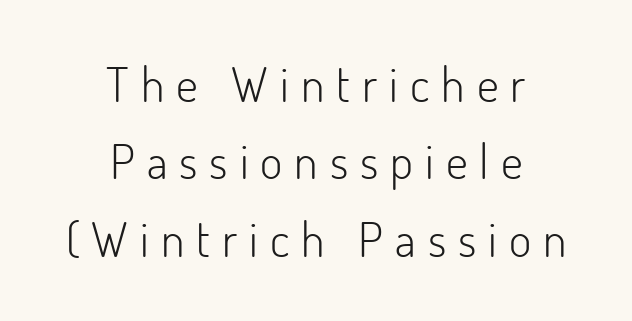
{"serif": "no", "italic": "no", "bold": "no", "weight": "light", "width": "normal", "stroke_contrast": "low", "x_height": "small", "monospaced": "no", "underline": "no", "align": "center", "line_spacing": "normal", "line_spacing_ratio": 1.61, "letter_spacing": "wide", "letter_spacing_em": 0.25, "glyph_px": 48}
